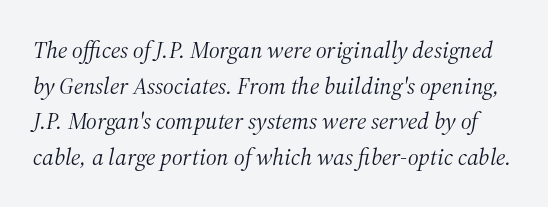
{"italic": "yes", "lean": "right", "slant_degrees": 12, "bold": "no", "underline": "no", "line_spacing": "normal", "line_spacing_ratio": 1.48, "letter_spacing": "normal", "letter_spacing_em": 0.0, "glyph_px": 24}
